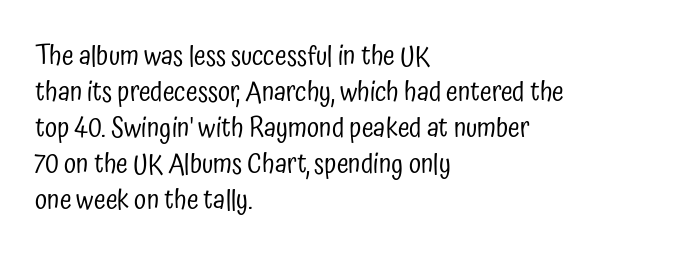
The image shows 27 px text type, upright; set left-aligned, normal line spacing (1.33x), normal letter spacing, not underlined.
